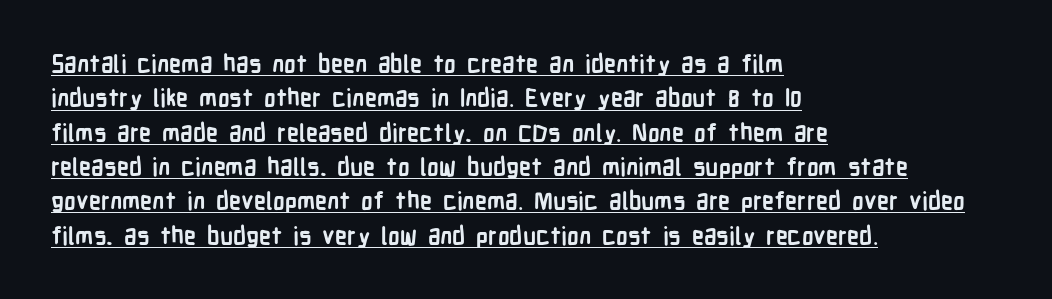
Its strokes are broad and dark, the hallmark of bold type. The typesetter has applied underlining to the passage shown. The designer left line spacing at the default. These lines are set flush left with a ragged right edge.
